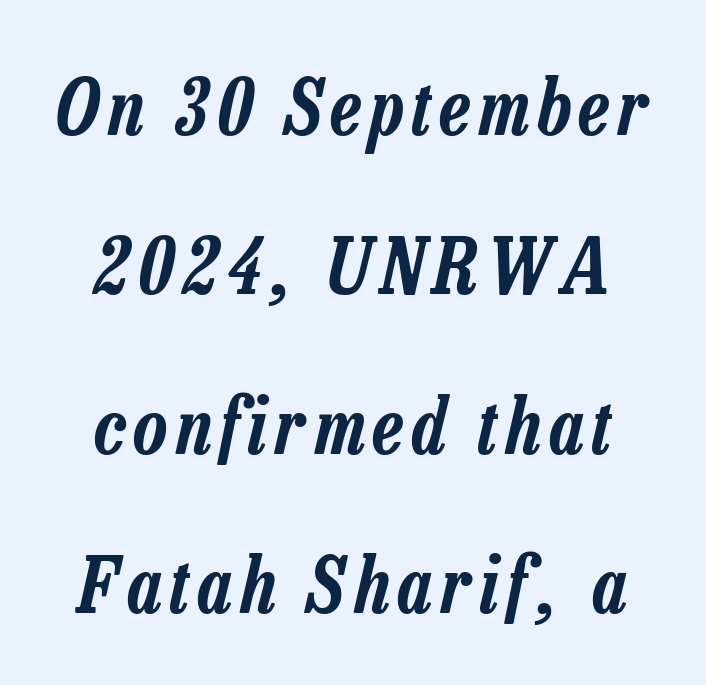
A bare baseline throughout the passage. A typesetter would call this proportional, since set widths differ per character. The typesetter chose a symmetrical, centered arrangement here. The rendering uses a large line-height, opening up the rows. The whole block is typeset with a tilt.
